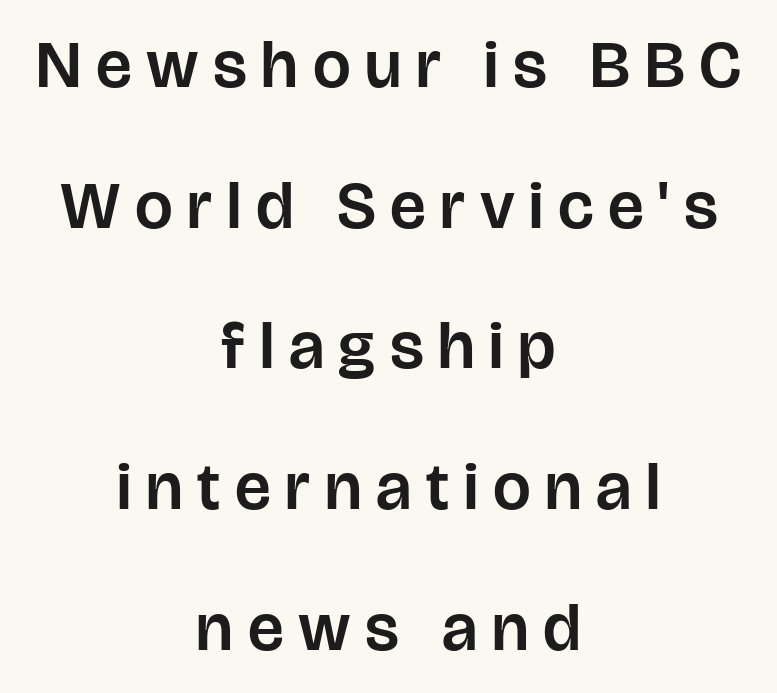
The image shows 67 px sans-serif type, upright; set centered, loose line spacing (2.1x), unusually wide letter spacing (+0.22 em), not underlined; low stroke contrast and a large x-height.
